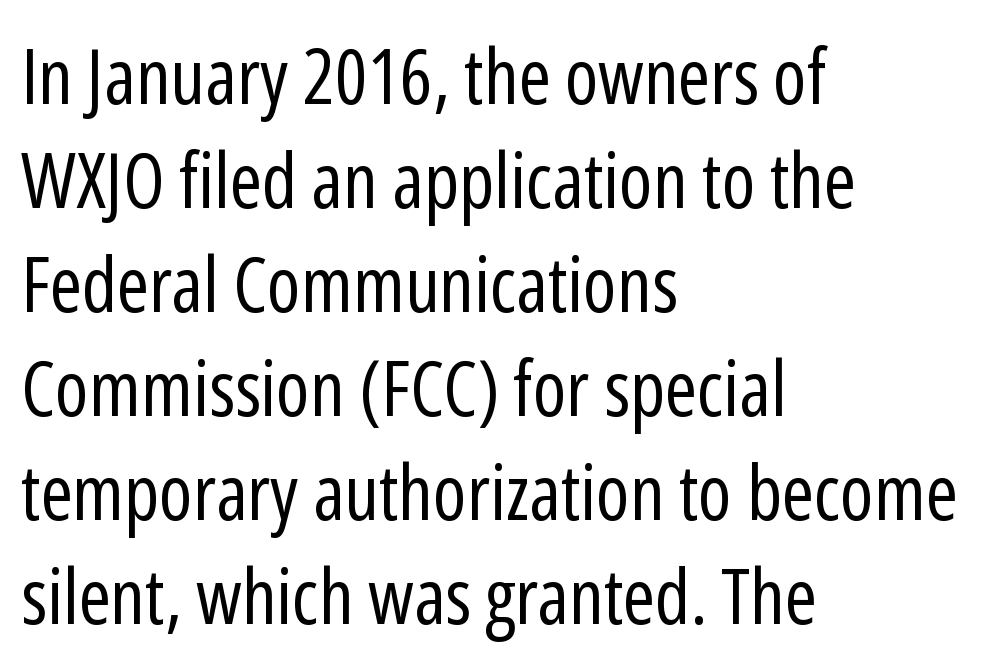
{"serif": "no", "italic": "no", "bold": "no", "weight": "regular", "width": "condensed", "stroke_contrast": "low", "x_height": "medium", "monospaced": "no", "underline": "no", "align": "left", "line_spacing": "normal", "line_spacing_ratio": 1.35, "letter_spacing": "normal", "letter_spacing_em": 0.0, "glyph_px": 77}
